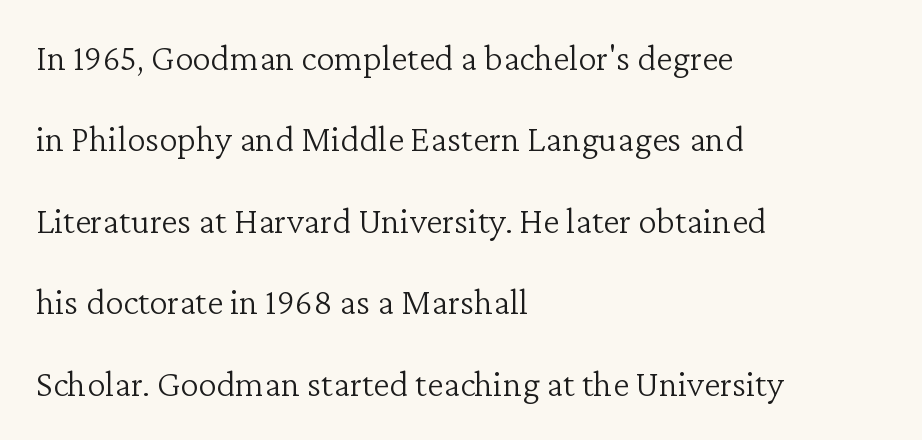
The image shows 37 px light serif type, upright; set left-aligned, loose line spacing (2.2x), normal letter spacing, not underlined; low stroke contrast and a medium x-height.
